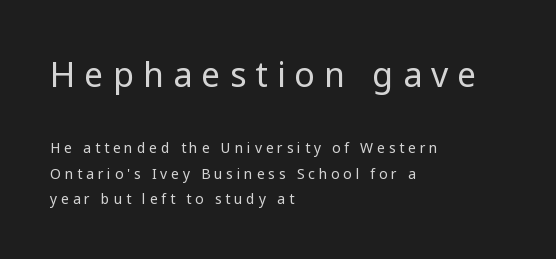
The image shows 34 px regular-weight sans-serif type, upright; set left-aligned, line spacing 1.8x, unusually wide letter spacing (+0.27 em), not underlined; the first (top) block is 2.43x larger; low stroke contrast and a medium x-height.
